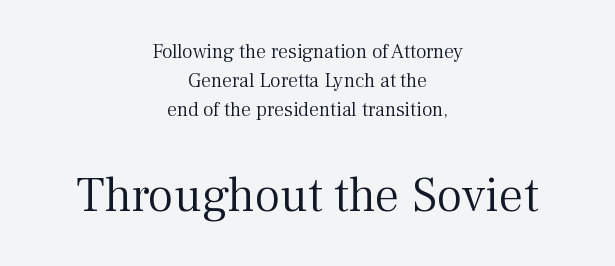
{"serif": "yes", "italic": "no", "bold": "no", "weight": "light", "width": "normal", "stroke_contrast": "medium", "x_height": "medium", "monospaced": "no", "underline": "no", "align": "center", "line_spacing": "normal", "line_spacing_ratio": 1.44, "letter_spacing": "normal", "letter_spacing_em": 0.0, "larger_block": "second", "size_ratio": 2.45, "glyph_px": 49}
